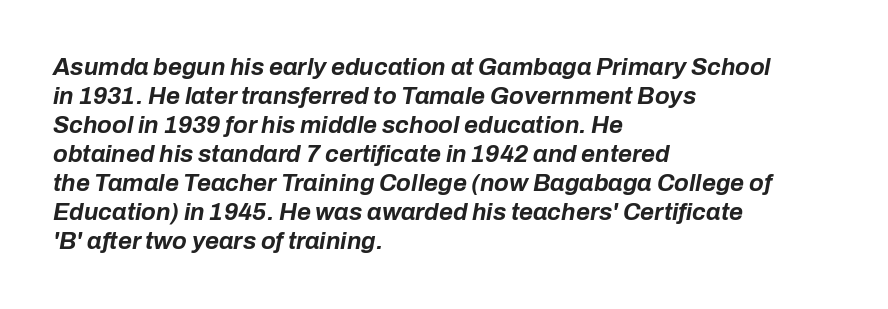
The face used here has the dense, thick strokes of a bold. The compositor pushed each line to the left boundary. Does extra space separate the letters? No, they use regular spacing. Tall strokes in this sample are angled rather than plumb.
